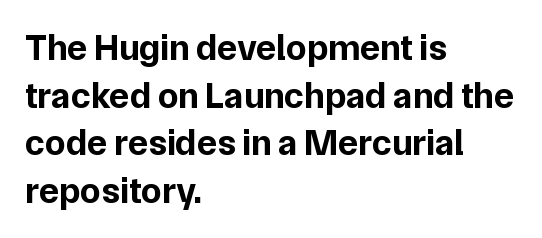
Q: Is the text bold? A: Yes.
Q: Is the text italic (slanted)? A: No, it is upright.
Q: Is the typeface a serif or a sans-serif typeface? A: Sans-serif.
Q: Is the text underlined? A: No.
Q: How is the paragraph aligned? A: Left-aligned.
Q: Is the spacing between letters normal or unusually wide? A: Normal.
Q: Is the spacing between lines tight, normal or loose? A: Normal.
Q: Width (condensed, normal, or wide)? A: Normal.
Q: Stroke contrast? A: Low.
Q: x-height? A: Medium.
Q: Monospaced? A: No.
